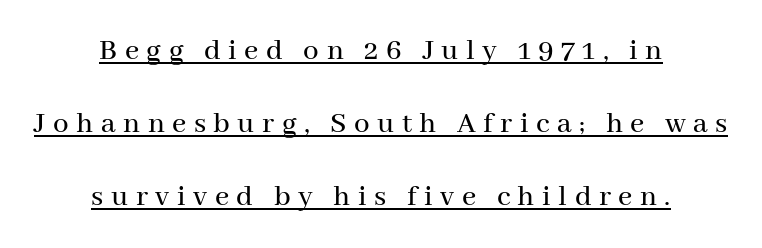
The image shows 31 px serif type, upright; set centered, loose line spacing (2.35x), unusually wide letter spacing (+0.24 em), underlined; medium stroke contrast and a medium x-height.
